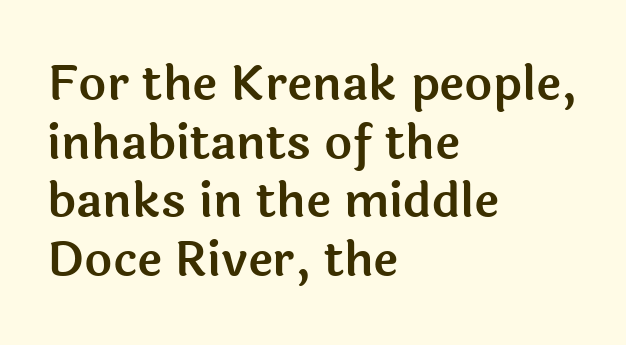
{"serif": "no", "italic": "no", "width": "normal", "x_height": "medium", "monospaced": "no", "underline": "no", "align": "left", "line_spacing_ratio": 1.22, "letter_spacing": "normal", "letter_spacing_em": 0.0, "glyph_px": 48}
